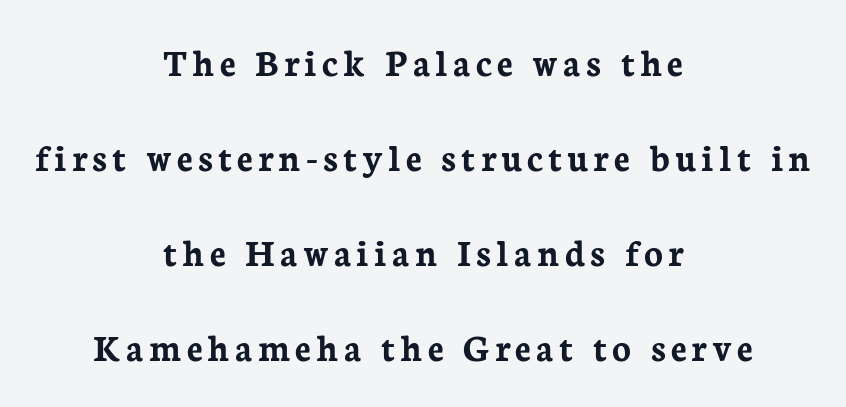
The image shows 39 px semibold serif type, upright; set centered, loose line spacing (2.44x), not underlined; low stroke contrast and a medium x-height.
